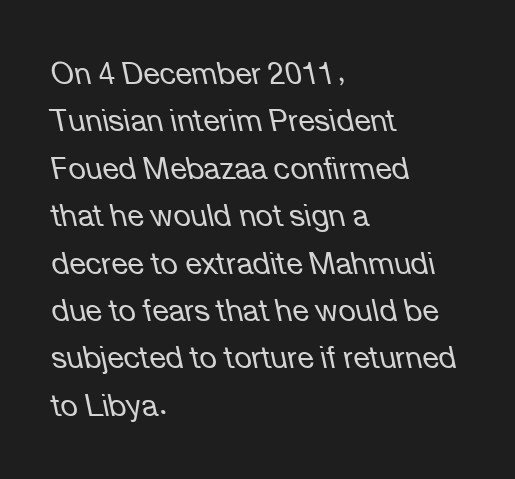
Q: Is the text bold? A: No.
Q: Is the text italic (slanted)? A: Yes, it leans left by about 12 degrees.
Q: Is the text underlined? A: No.
Q: How is the paragraph aligned? A: Left-aligned.
Q: Is the spacing between letters normal or unusually wide? A: Normal.
Q: Is the spacing between lines tight, normal or loose? A: Normal.
Q: Width (condensed, normal, or wide)? A: Normal.
Q: Stroke contrast? A: Low.
Q: x-height? A: Medium.
Q: Monospaced? A: No.
